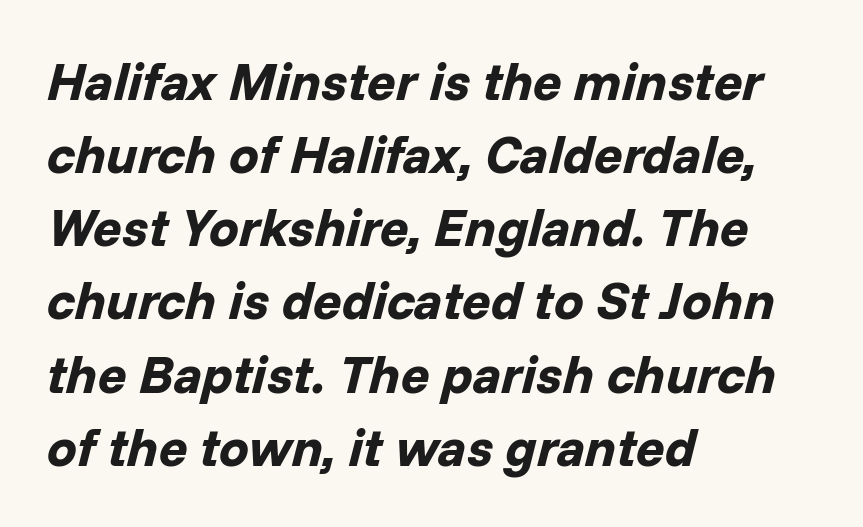
Q: Is the text bold? A: Yes.
Q: Is the text italic (slanted)? A: Yes, it leans right by about 14 degrees.
Q: Is the text underlined? A: No.
Q: How is the paragraph aligned? A: Left-aligned.
Q: Is the spacing between letters normal or unusually wide? A: Normal.
Q: Is the spacing between lines tight, normal or loose? A: Normal.
Q: Width (condensed, normal, or wide)? A: Normal.
Q: Stroke contrast? A: Low.
Q: x-height? A: Medium.
Q: Monospaced? A: No.
